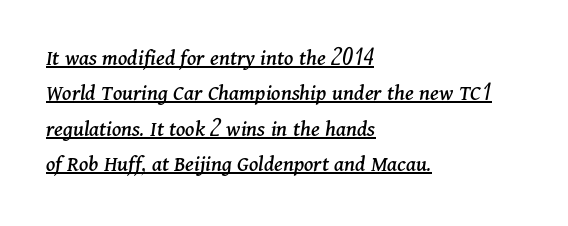
Q: Is the text italic (slanted)? A: Yes, it leans right by about 11 degrees.
Q: Is the text underlined? A: Yes.
Q: How is the paragraph aligned? A: Left-aligned.
Q: Is the spacing between letters normal or unusually wide? A: Normal.
Q: Is the spacing between lines tight, normal or loose? A: Normal.
